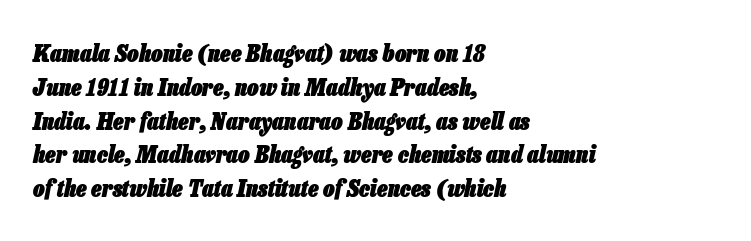
The string is rendered with underlining switched off. Italic: yes, the glyphs are oblique. The horizontal fit of the characters is conventional and even. Honestly, the row spacing looks completely unremarkable. What weight is shown? A full bold with thick strokes.
